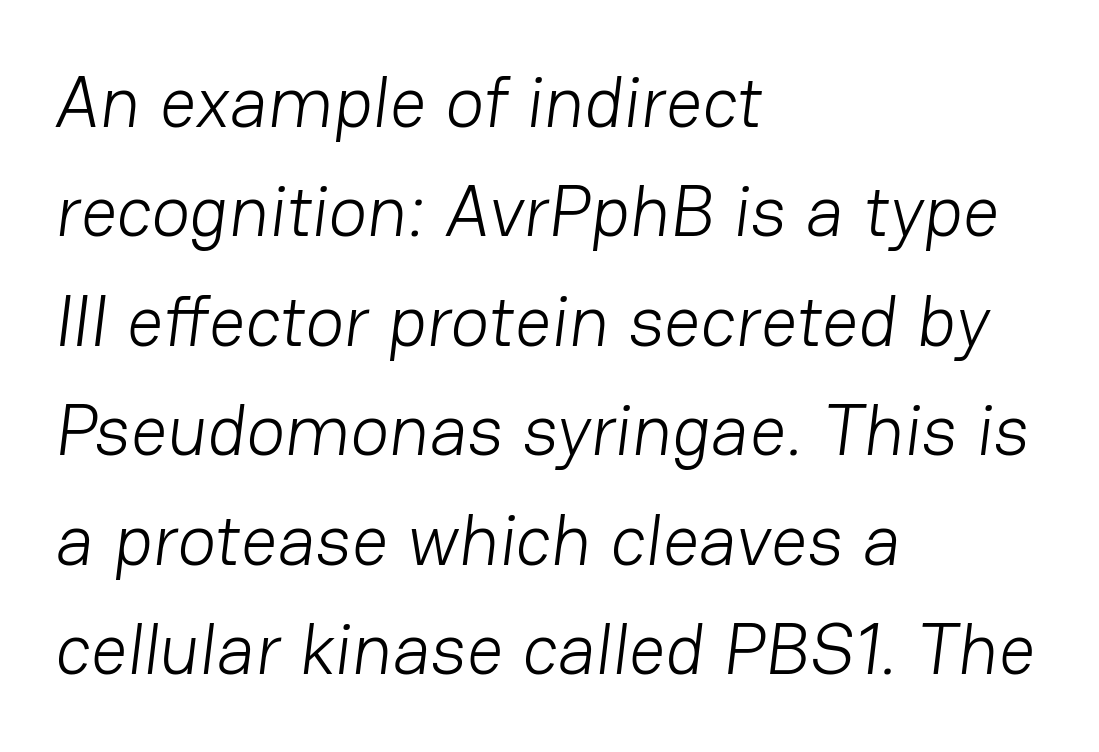
{"serif": "no", "bold": "no", "weight": "light", "width": "normal", "stroke_contrast": "low", "x_height": "medium", "monospaced": "no", "underline": "no", "align": "left", "line_spacing": "normal", "line_spacing_ratio": 1.52, "letter_spacing": "normal", "letter_spacing_em": 0.0, "glyph_px": 72}
